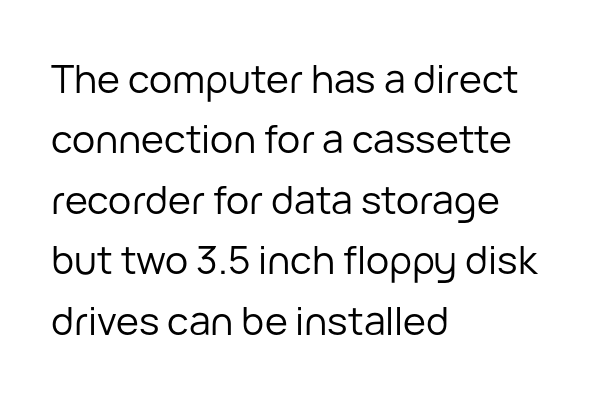
The image shows 39 px regular-weight sans-serif type, upright; set left-aligned, normal line spacing (1.55x), normal letter spacing, not underlined; low stroke contrast and a medium x-height.
